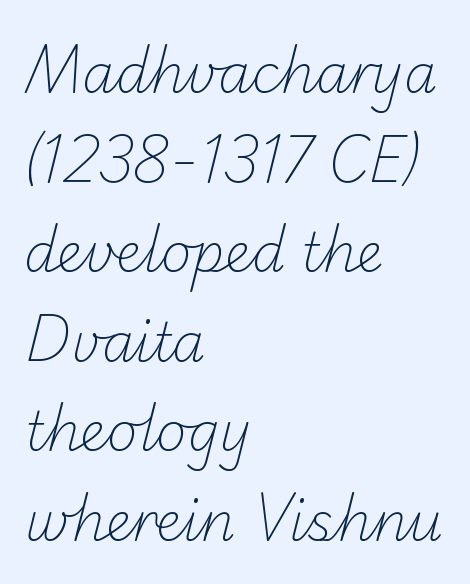
Q: Is the text bold? A: No.
Q: Is the typeface a serif or a sans-serif typeface? A: Sans-serif.
Q: Is the text underlined? A: No.
Q: How is the paragraph aligned? A: Left-aligned.
Q: Is the spacing between letters normal or unusually wide? A: Normal.
Q: Is the spacing between lines tight, normal or loose? A: Normal.
Q: Width (condensed, normal, or wide)? A: Normal.
Q: Stroke contrast? A: Low.
Q: x-height? A: Small.
Q: Monospaced? A: No.
